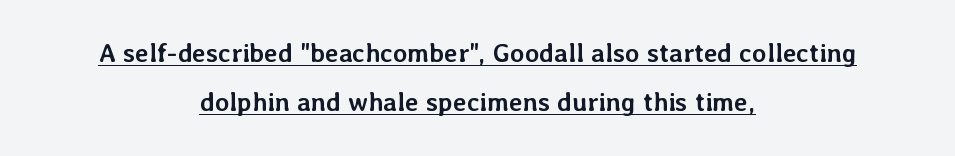
{"italic": "no", "bold": "yes", "underline": "yes", "align": "center", "line_spacing_ratio": 1.89, "letter_spacing": "normal", "letter_spacing_em": 0.0, "glyph_px": 26}
